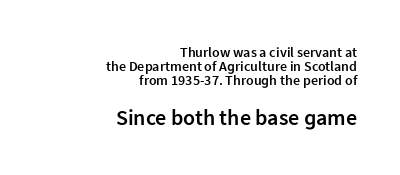
{"italic": "no", "bold": "semi", "underline": "no", "align": "right", "line_spacing": "tight", "line_spacing_ratio": 1.01, "letter_spacing": "normal", "letter_spacing_em": 0.0, "larger_block": "second", "size_ratio": 1.57, "glyph_px": 22}
